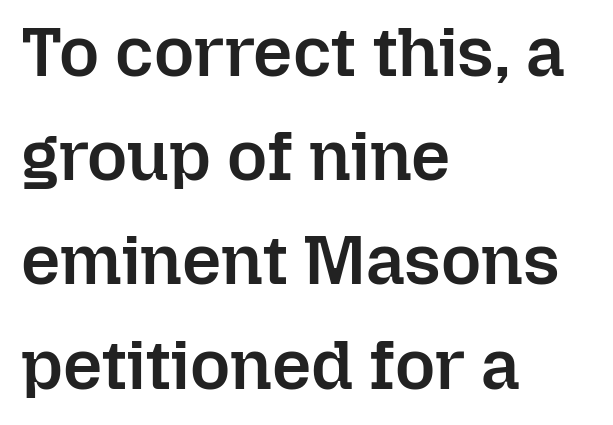
Here the designer chose a conventional face with non-uniform glyph widths. The typesetting leans somewhat heavy: a semibold. If you measured baseline to baseline, you'd find a middling distance. Decoration check: the copy has no underline. This rendering leaves character spacing at its baseline value. The type sits square on the baseline with zero lean.
